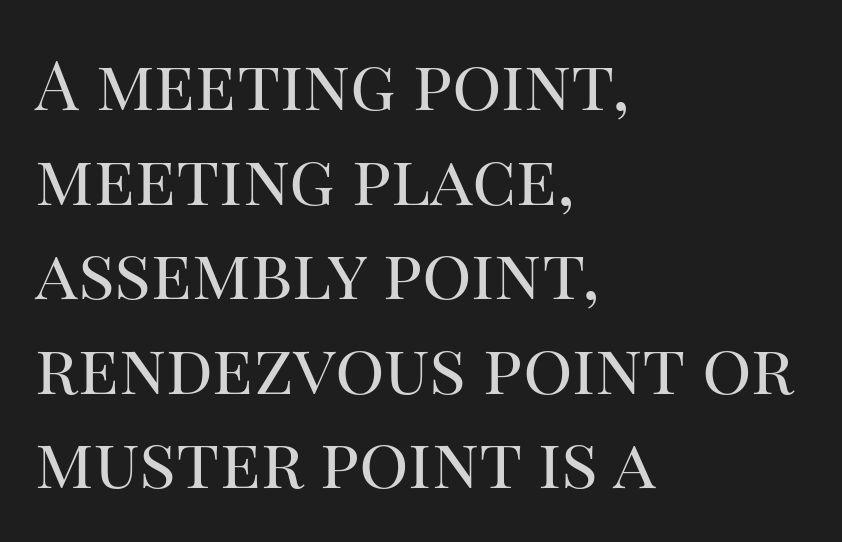
{"serif": "yes", "italic": "no", "bold": "no", "weight": "regular", "width": "normal", "stroke_contrast": "high", "x_height": "large", "monospaced": "no", "underline": "no", "align": "left", "line_spacing": "normal", "line_spacing_ratio": 1.37, "letter_spacing": "normal", "letter_spacing_em": 0.0, "glyph_px": 69}
